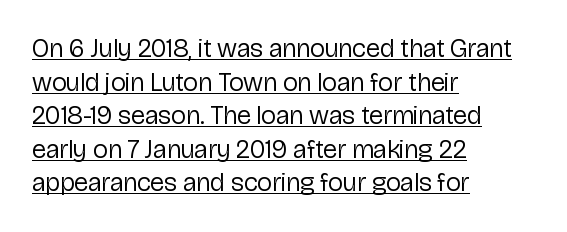
{"italic": "no", "bold": "no", "underline": "yes", "align": "left", "line_spacing": "normal", "line_spacing_ratio": 1.29, "letter_spacing": "normal", "letter_spacing_em": 0.0, "glyph_px": 26}
